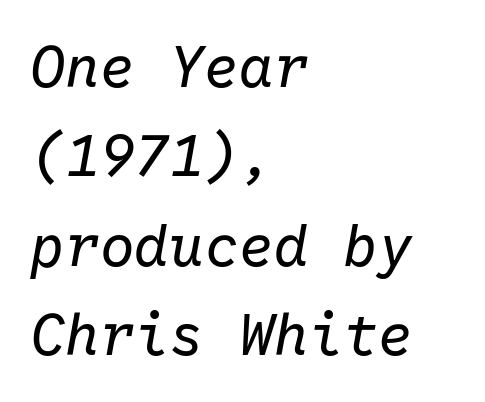
Q: Is the text bold? A: No.
Q: Is the text italic (slanted)? A: Yes, it leans right by about 10 degrees.
Q: Is the text underlined? A: No.
Q: How is the paragraph aligned? A: Left-aligned.
Q: Is the spacing between letters normal or unusually wide? A: Normal.
Q: Is the spacing between lines tight, normal or loose? A: Normal.
Q: Width (condensed, normal, or wide)? A: Normal.
Q: Stroke contrast? A: Low.
Q: x-height? A: Medium.
Q: Monospaced? A: Yes.
